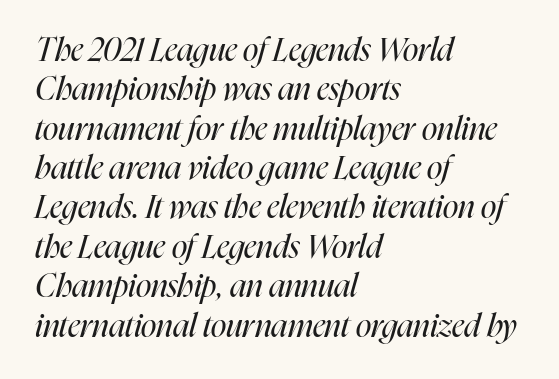
Q: Is the text bold? A: No.
Q: Is the text italic (slanted)? A: Yes, it leans right by about 16 degrees.
Q: Is the text underlined? A: No.
Q: How is the paragraph aligned? A: Left-aligned.
Q: Is the spacing between letters normal or unusually wide? A: Normal.
Q: Width (condensed, normal, or wide)? A: Condensed.
Q: Stroke contrast? A: High.
Q: x-height? A: Medium.
Q: Monospaced? A: No.
